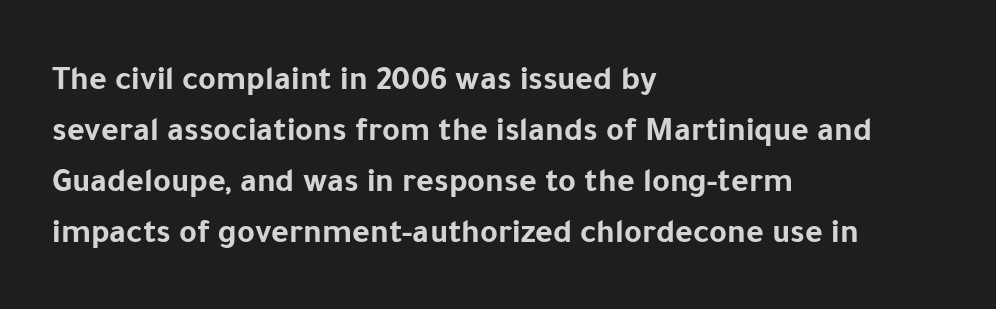
{"serif": "no", "italic": "no", "bold": "yes", "weight": "bold", "width": "normal", "stroke_contrast": "low", "x_height": "medium", "monospaced": "no", "underline": "no", "align": "left", "line_spacing": "normal", "line_spacing_ratio": 1.5, "letter_spacing": "normal", "letter_spacing_em": 0.0, "glyph_px": 34}
